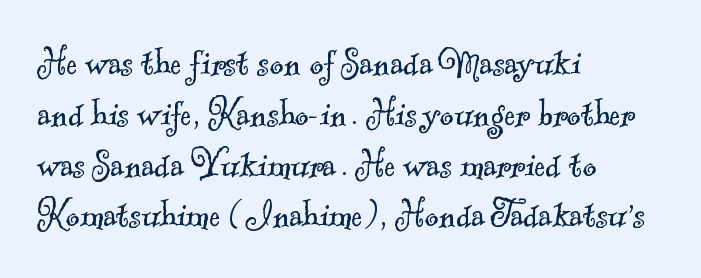
Each letter keeps its own natural width here, so spacing adapts to shape. The characters are drawn with everyday or finer stroke widths. These lines keep a tight, regular rhythm from letter to letter. Which margin do the lines hug? The left one — the right edge is uneven. A typesetter would label this face a serif.
